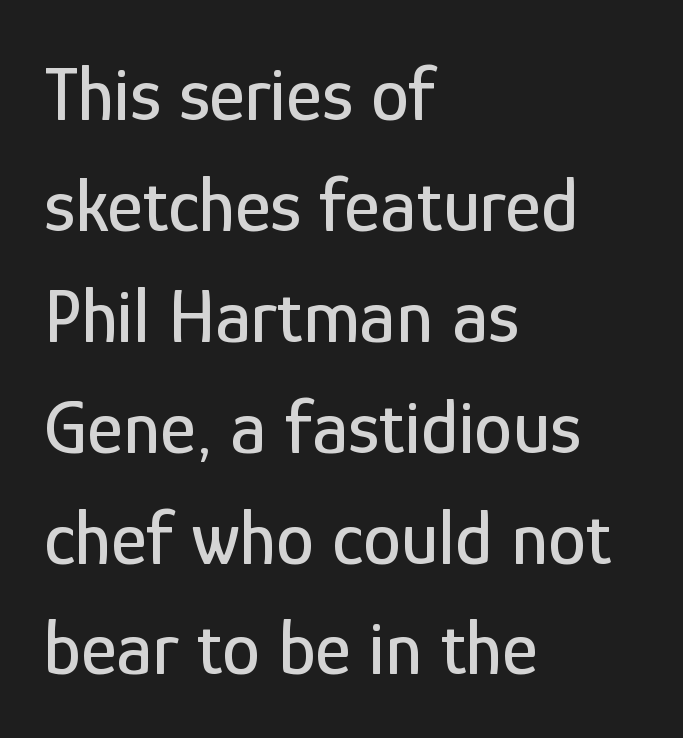
Do the characters align in a grid? No, the font is proportional. The block of text has a typical density, with ordinary space between rows. Inter-character spacing is left at the font's built-in metrics. Ascenders rise straight up at ninety degrees. Descenders hang freely into open space. These lines are set flush left with a ragged right edge.
